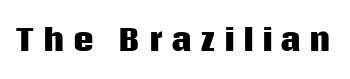
The image shows 29 px heavy sans-serif type, upright; set unusually wide letter spacing (+0.27 em), not underlined; low stroke contrast and a large x-height.
